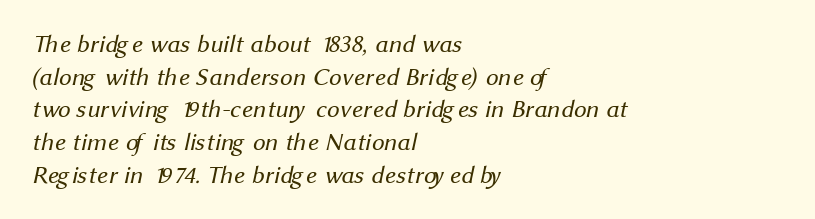
Glyph-to-glyph distance matches everyday printed text. Stroke mass is kept to a normal reading level or below. Does the leading feel generous? No, just average. Descender tails drop into unmarked territory. Casual observation: everything's shoved over to the left.
